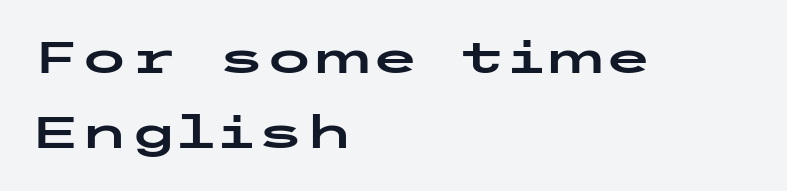
{"serif": "no", "italic": "no", "width": "wide", "stroke_contrast": "low", "x_height": "medium", "underline": "no", "align": "left", "line_spacing_ratio": 1.71, "letter_spacing": "normal", "letter_spacing_em": 0.0, "glyph_px": 44}
